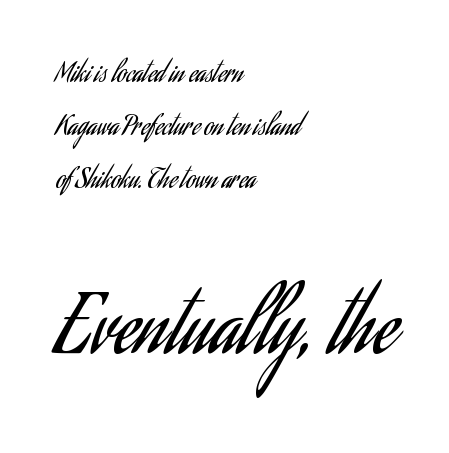
The image shows 78 px regular-weight, condensed sans-serif type; set left-aligned, loose line spacing (2.03x), normal letter spacing, not underlined; the second (bottom) block is 3.0x larger; low stroke contrast and a small x-height.
